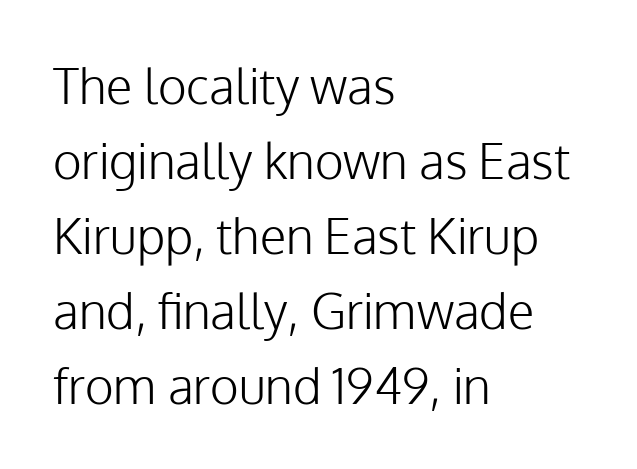
The image shows 49 px light sans-serif type, upright; set left-aligned, normal line spacing (1.53x), normal letter spacing, not underlined; low stroke contrast and a medium x-height.
